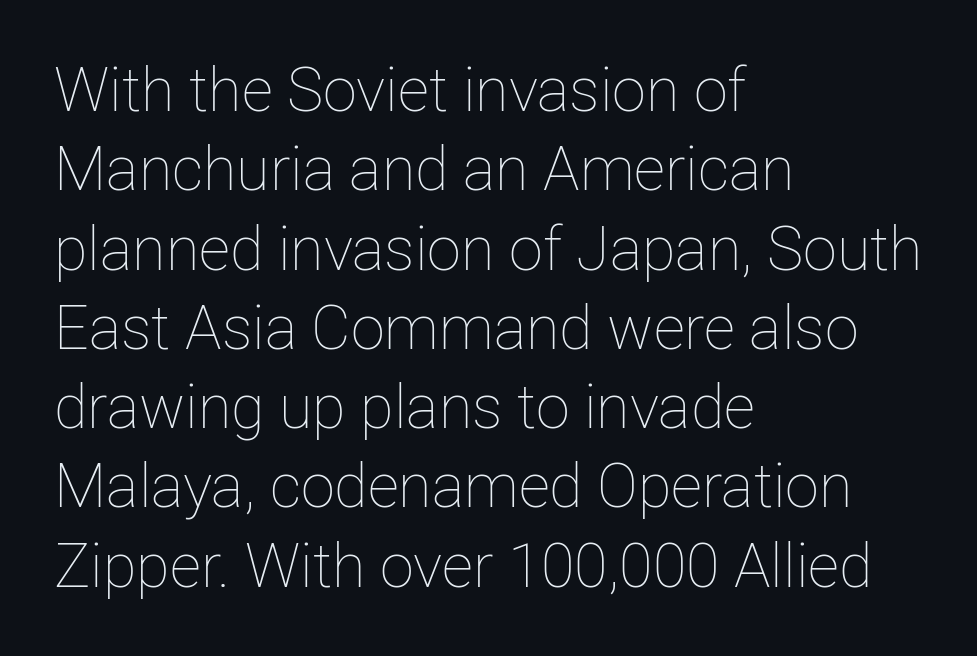
{"italic": "no", "bold": "no", "weight": "thin", "width": "normal", "stroke_contrast": "low", "x_height": "medium", "monospaced": "no", "underline": "no", "align": "left", "line_spacing": "normal", "line_spacing_ratio": 1.3, "letter_spacing": "normal", "letter_spacing_em": 0.0, "glyph_px": 61}
